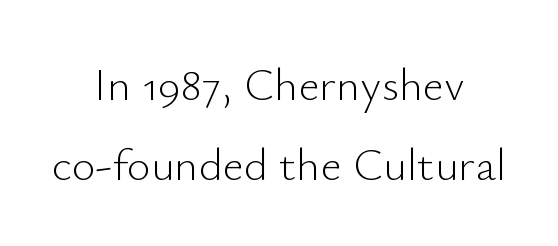
Each word holds together tightly as a unit, with standard inter-letter gaps. The lettering holds an erect, upright posture throughout. This sample has the flowing, uneven cadence of proportional lettering. A quiet, ordinary-to-light weight characterises the typeface.
